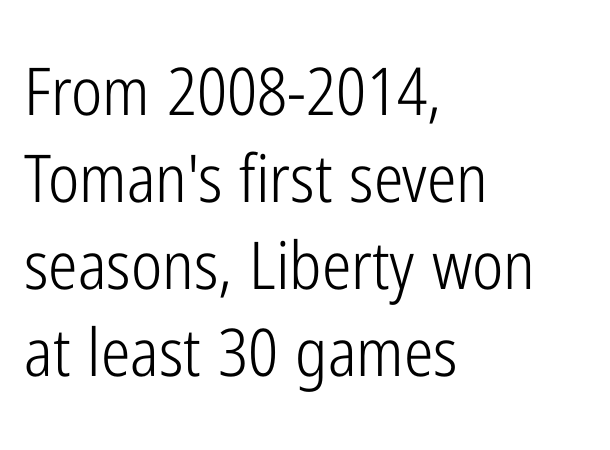
{"serif": "no", "italic": "no", "bold": "no", "weight": "light", "width": "condensed", "stroke_contrast": "low", "x_height": "medium", "monospaced": "no", "underline": "no", "align": "left", "line_spacing": "normal", "line_spacing_ratio": 1.32, "letter_spacing": "normal", "letter_spacing_em": 0.0, "glyph_px": 66}
